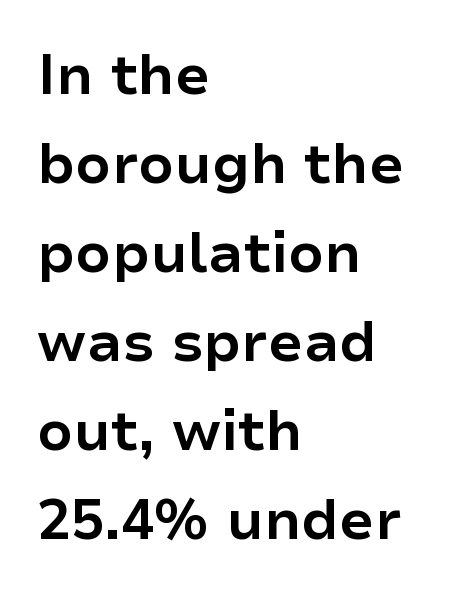
The characters display no serif detailing; their extremities are plain. Is this a fixed-width face? No — the glyphs have proportional, varying widths. Descenders hang freely into open space. Tall strokes in this sample are plumb rather than angled.
